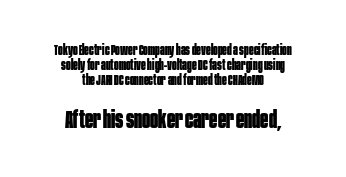
{"italic": "no", "bold": "yes", "underline": "no", "align": "center", "line_spacing": "tight", "line_spacing_ratio": 1.08, "letter_spacing": "normal", "letter_spacing_em": 0.0, "larger_block": "second", "size_ratio": 1.71, "glyph_px": 24}
